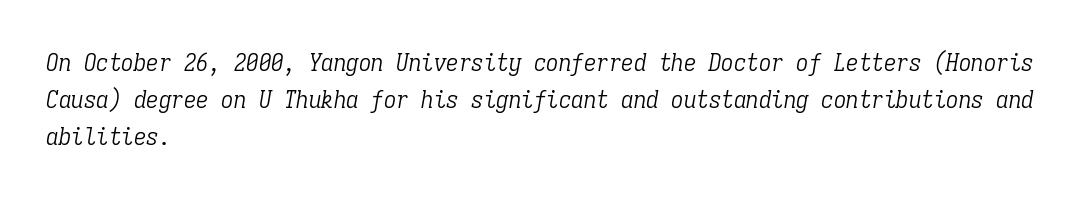
Students, note that the glyphs here touch the page at normal intervals. Compared with a typical body face, this is equally light or lighter still. Each row of text sits above clean, open space. Slant detected: the letters are inclined. What's the leading like? Ordinary, nothing unusual.
